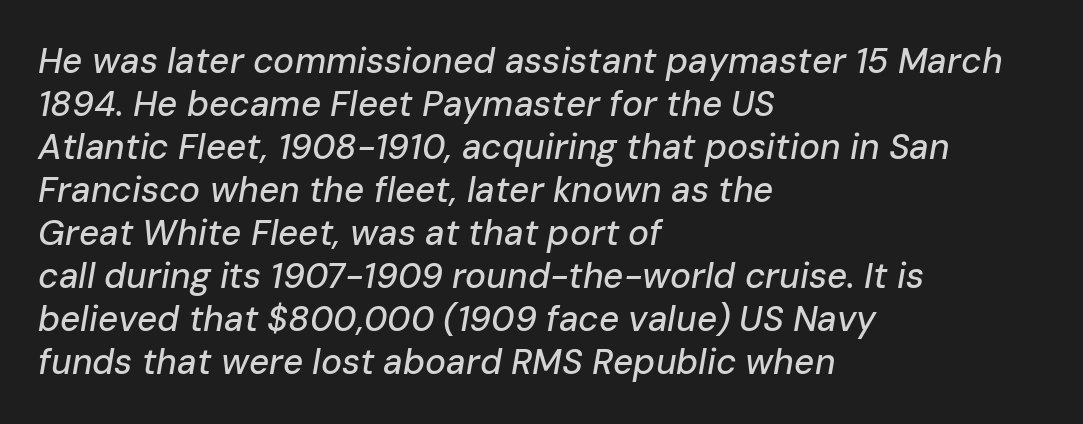
{"italic": "yes", "lean": "right", "slant_degrees": 10, "width": "normal", "stroke_contrast": "low", "x_height": "medium", "monospaced": "no", "underline": "no", "align": "left", "line_spacing_ratio": 1.23, "letter_spacing": "normal", "letter_spacing_em": 0.0, "glyph_px": 35}
